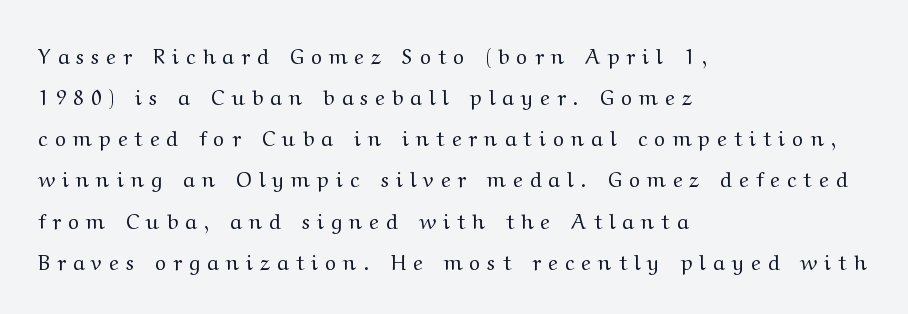
The vertical gap from one line to the next is large. The foot of each line stays bare and open. The letters are spread apart with noticeably loose tracking. Short and long lines alike share a common starting point at left.
